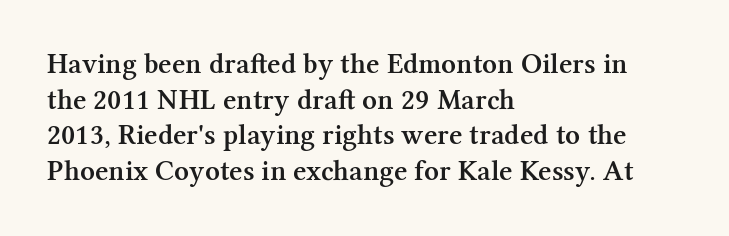
Q: Is the text bold? A: Semi-bold.
Q: Is the text italic (slanted)? A: No, it is upright.
Q: Is the typeface a serif or a sans-serif typeface? A: Serif.
Q: Is the text underlined? A: No.
Q: How is the paragraph aligned? A: Left-aligned.
Q: Is the spacing between letters normal or unusually wide? A: Normal.
Q: Width (condensed, normal, or wide)? A: Normal.
Q: Stroke contrast? A: Medium.
Q: x-height? A: Medium.
Q: Monospaced? A: No.
